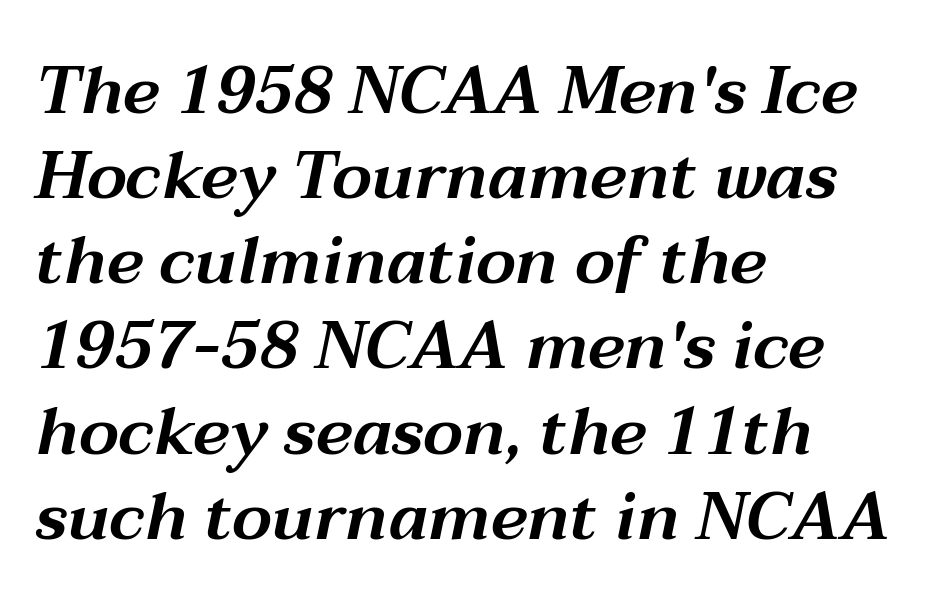
{"italic": "yes", "lean": "right", "slant_degrees": 12, "width": "wide", "stroke_contrast": "medium", "x_height": "medium", "monospaced": "no", "underline": "no", "align": "left", "line_spacing": "normal", "line_spacing_ratio": 1.29, "letter_spacing": "normal", "letter_spacing_em": 0.0, "glyph_px": 66}
